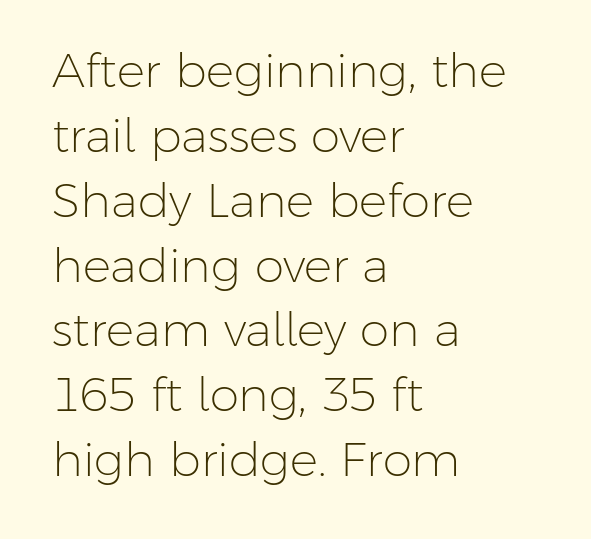
Q: Is the text bold? A: No.
Q: Is the text italic (slanted)? A: No, it is upright.
Q: Is the typeface a serif or a sans-serif typeface? A: Sans-serif.
Q: Is the text underlined? A: No.
Q: How is the paragraph aligned? A: Left-aligned.
Q: Is the spacing between letters normal or unusually wide? A: Normal.
Q: Is the spacing between lines tight, normal or loose? A: Normal.
Q: Width (condensed, normal, or wide)? A: Normal.
Q: Stroke contrast? A: Low.
Q: x-height? A: Medium.
Q: Monospaced? A: No.
